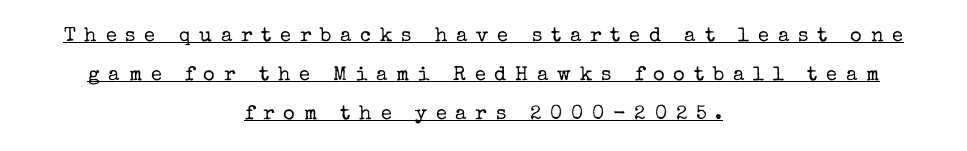
{"italic": "no", "bold": "no", "underline": "yes", "align": "center", "line_spacing": "loose", "line_spacing_ratio": 1.95, "letter_spacing": "wide", "letter_spacing_em": 0.44, "glyph_px": 20}
